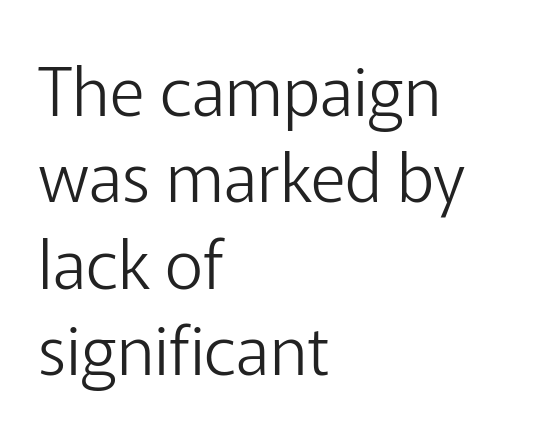
Upright lettering throughout. The area under the type is left untouched. Casual observation: everything's shoved over to the left. You could call the tracking neutral — neither tight nor loose. A sans-serif font was chosen for this passage.
